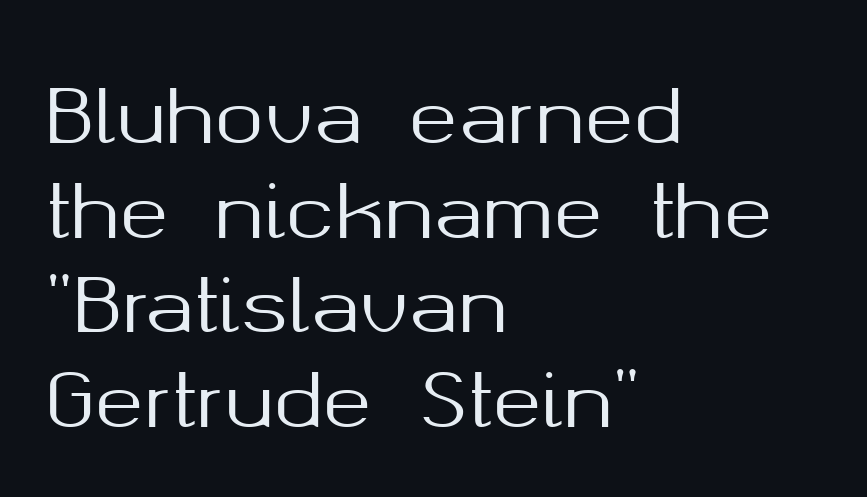
Q: Is the text italic (slanted)? A: No, it is upright.
Q: Is the typeface a serif or a sans-serif typeface? A: Sans-serif.
Q: Is the text underlined? A: No.
Q: How is the paragraph aligned? A: Left-aligned.
Q: Is the spacing between letters normal or unusually wide? A: Normal.
Q: Is the spacing between lines tight, normal or loose? A: Normal.
Q: Width (condensed, normal, or wide)? A: Normal.
Q: Stroke contrast? A: Medium.
Q: x-height? A: Medium.
Q: Monospaced? A: No.
